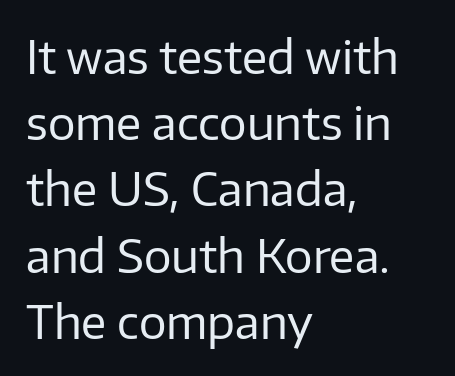
Here the designer chose a conventional face with non-uniform glyph widths. If you drew a ruler down the left edge, every line would touch it. Weight: not bold — regular or lighter. The passage shown stacks its lines at a standard gap.
